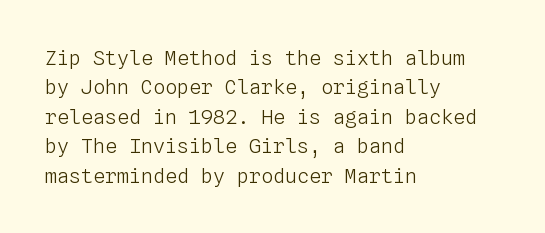
The image shows 20 px text type, upright; set left-aligned, normal line spacing (1.47x), normal letter spacing, not underlined.
